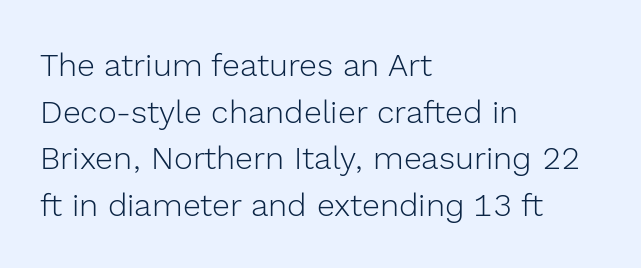
The image shows 32 px light sans-serif type, upright; set left-aligned, normal line spacing (1.46x), normal letter spacing, not underlined; a medium x-height.
